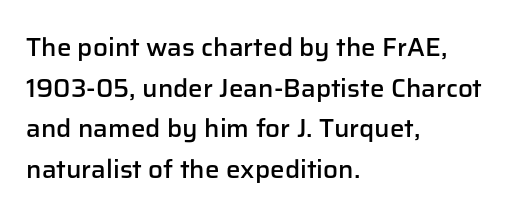
Compared with an ordinary text face, these strokes are moderately heavier — a semibold. Rendered with straight, roman letterforms. Beneath every word, the page is bare. Vertical spacing — default. What stands out about the letter spacing? Nothing — it is the standard amount.
